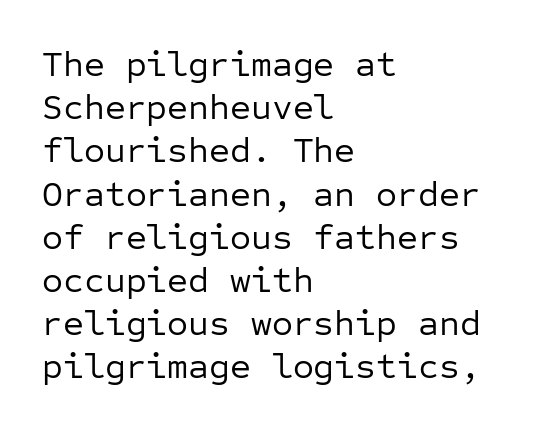
Q: Is the text bold? A: No.
Q: Is the text italic (slanted)? A: No, it is upright.
Q: Is the typeface a serif or a sans-serif typeface? A: Sans-serif.
Q: Is the text underlined? A: No.
Q: How is the paragraph aligned? A: Left-aligned.
Q: Is the spacing between letters normal or unusually wide? A: Normal.
Q: Width (condensed, normal, or wide)? A: Normal.
Q: Stroke contrast? A: Low.
Q: x-height? A: Medium.
Q: Monospaced? A: Yes.
